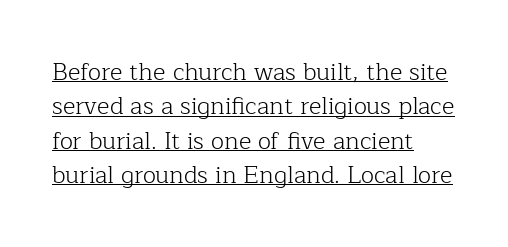
Ordinary non-slanted type is in use. The face used here appears with an underline applied. Here the glyphs are tracked normally, forming tight word shapes. The passage shown stacks its lines at a standard gap. Counters stay open thanks to moderate or lighter strokes. Line starts are locked; line ends wander.
